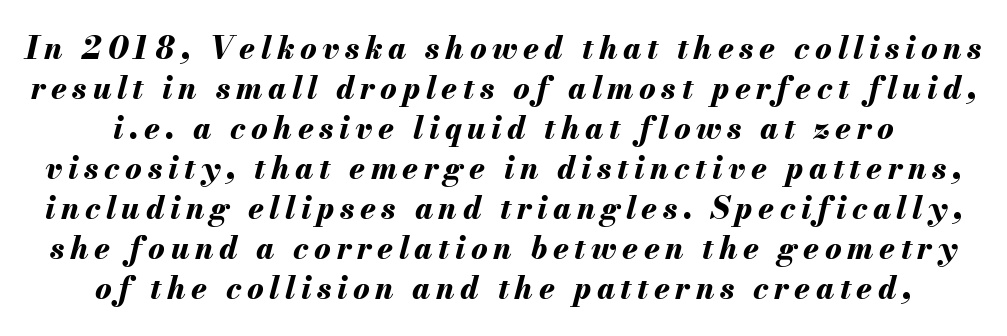
The image shows 31 px bold type, italic (leaning right); set normal line spacing (1.29x), not underlined; medium stroke contrast and a small x-height.
